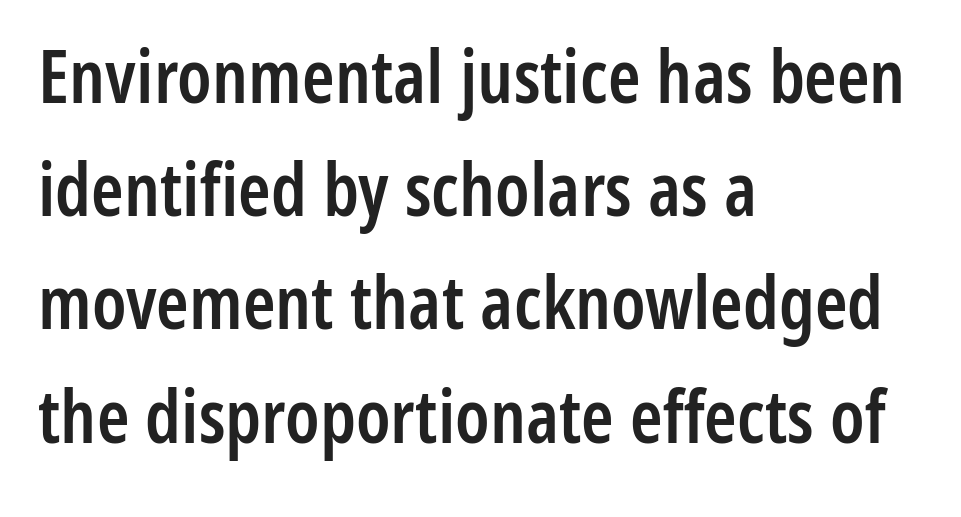
Q: Is the text bold? A: Semi-bold.
Q: Is the text italic (slanted)? A: No, it is upright.
Q: Is the typeface a serif or a sans-serif typeface? A: Sans-serif.
Q: Is the text underlined? A: No.
Q: How is the paragraph aligned? A: Left-aligned.
Q: Is the spacing between letters normal or unusually wide? A: Normal.
Q: Is the spacing between lines tight, normal or loose? A: Normal.
Q: Width (condensed, normal, or wide)? A: Condensed.
Q: Stroke contrast? A: Low.
Q: x-height? A: Medium.
Q: Monospaced? A: No.
